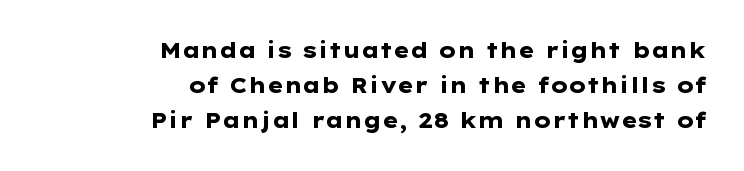
Italic? Not at all — the glyphs are vertical. Strokes here are thick enough to call this a true bold. Each row of text sits above clean, open space. Where is the straight margin? On the right. Reading down the column, the eye jumps a familiar distance to each next line. The passage shown has conventional tracking throughout.
